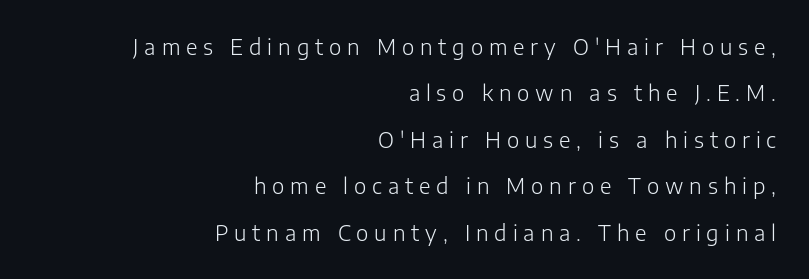
The image shows 21 px text type, upright; set right-aligned, loose line spacing (2.21x), unusually wide letter spacing (+0.28 em), not underlined.
